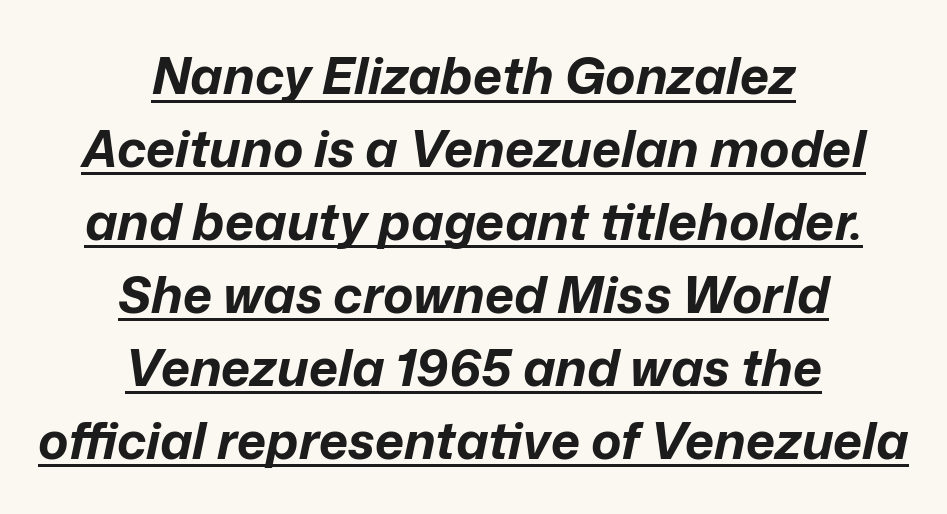
{"italic": "yes", "lean": "right", "slant_degrees": 12, "bold": "yes", "weight": "bold", "width": "normal", "stroke_contrast": "low", "x_height": "medium", "monospaced": "no", "underline": "yes", "align": "center", "line_spacing": "normal", "line_spacing_ratio": 1.43, "letter_spacing": "normal", "letter_spacing_em": 0.0, "glyph_px": 51}
